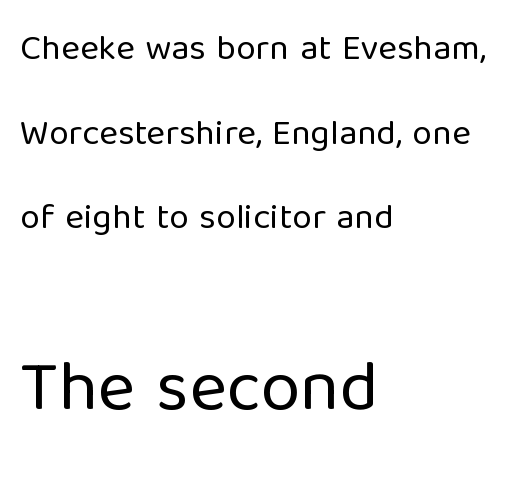
{"serif": "no", "italic": "no", "bold": "no", "weight": "regular", "width": "normal", "stroke_contrast": "low", "x_height": "medium", "monospaced": "no", "underline": "no", "align": "left", "line_spacing": "loose", "line_spacing_ratio": 2.35, "letter_spacing": "normal", "letter_spacing_em": 0.0, "larger_block": "second", "size_ratio": 2.0, "glyph_px": 72}
